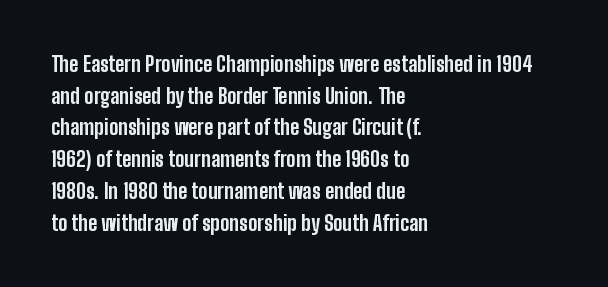
{"italic": "no", "bold": "yes", "underline": "no", "align": "left", "line_spacing": "normal", "line_spacing_ratio": 1.51, "letter_spacing": "normal", "letter_spacing_em": 0.0, "glyph_px": 21}
